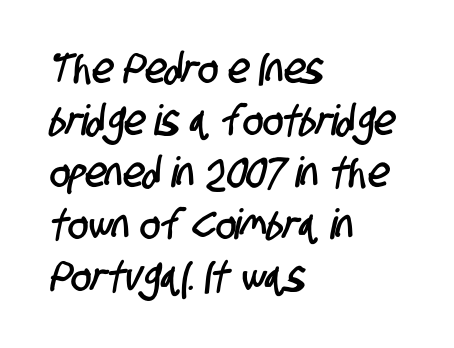
Q: Is the typeface a serif or a sans-serif typeface? A: Sans-serif.
Q: Is the text underlined? A: No.
Q: How is the paragraph aligned? A: Left-aligned.
Q: Is the spacing between letters normal or unusually wide? A: Normal.
Q: Width (condensed, normal, or wide)? A: Condensed.
Q: Stroke contrast? A: Low.
Q: x-height? A: Large.
Q: Monospaced? A: No.
